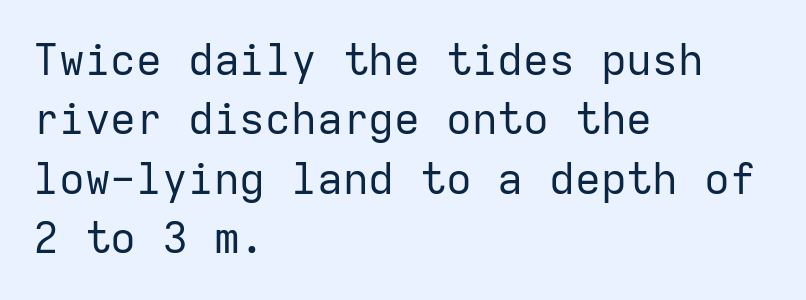
The image shows 43 px regular-weight sans-serif type, upright, monospaced; set left-aligned, normal line spacing (1.38x), normal letter spacing, not underlined; low stroke contrast and a medium x-height.
